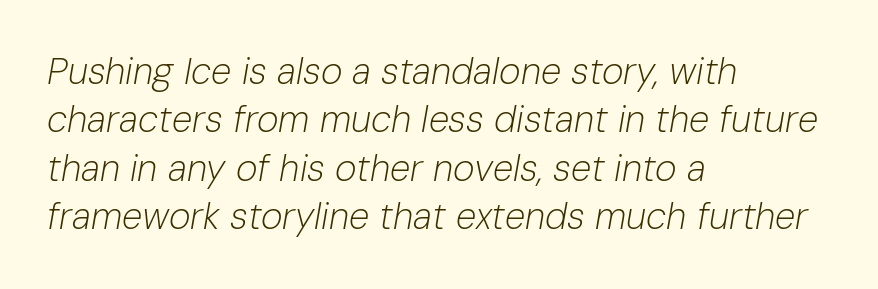
Characters follow at the spacing the type designer built in. Casual observation: everything's shoved over to the left. Each new line begins a customary step beneath the previous one. Beneath every word, the page is bare. This sample has the flowing, uneven cadence of proportional lettering.
